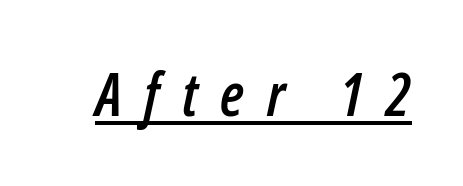
These lines are rendered in a variable-pitch font. The string is rendered with underlining switched on. There is plenty of visible air inserted between adjacent glyphs. The axis of the letterforms is tilted away from vertical.
